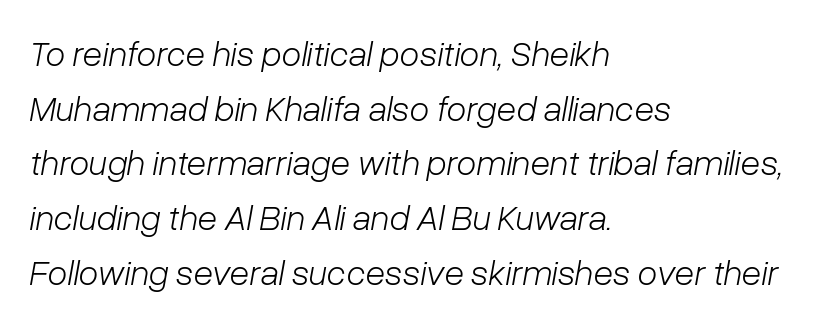
Vertically, the passage feels balanced, rows spaced as you'd expect. A typesetter would mark this as italic. You could not count columns in this text — the font is proportionally spaced. The space directly below the letters is spotless. Letters have the restrained weight of plain body copy at most. The type is set solid horizontally, with unmodified tracking.
